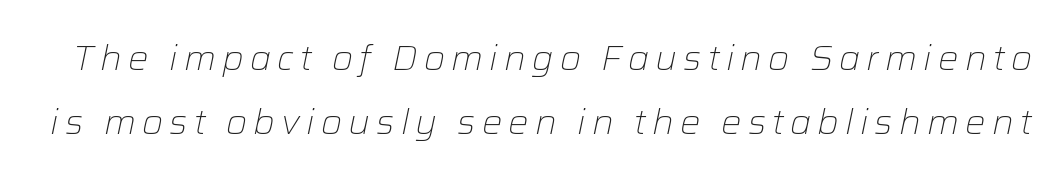
When letters slant like this, we call the style italic. Each letter keeps its own natural width here, so spacing adapts to shape. Glance below the letters and you will spot only blank space. A quiet, ordinary-to-light weight characterises the typeface.
